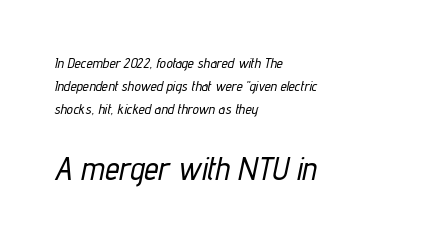
{"italic": "yes", "lean": "right", "slant_degrees": 12, "width": "condensed", "stroke_contrast": "low", "x_height": "medium", "monospaced": "no", "underline": "no", "align": "left", "line_spacing": "normal", "line_spacing_ratio": 1.65, "letter_spacing": "normal", "letter_spacing_em": 0.0, "larger_block": "second", "size_ratio": 2.29, "glyph_px": 32}
